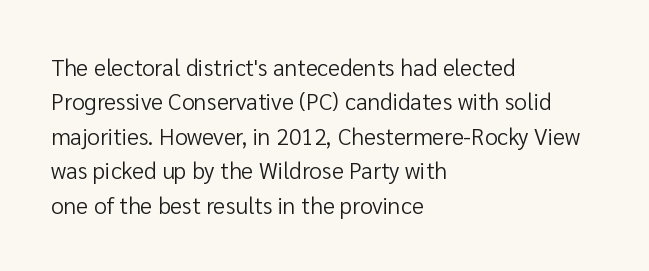
Observe the ordinary spacing: letters are neighbours, not strangers. Only glyphs here, with clear space below each row. Honestly, the row spacing looks completely unremarkable. No letter is thick-stroked: the sample isn't bold.
